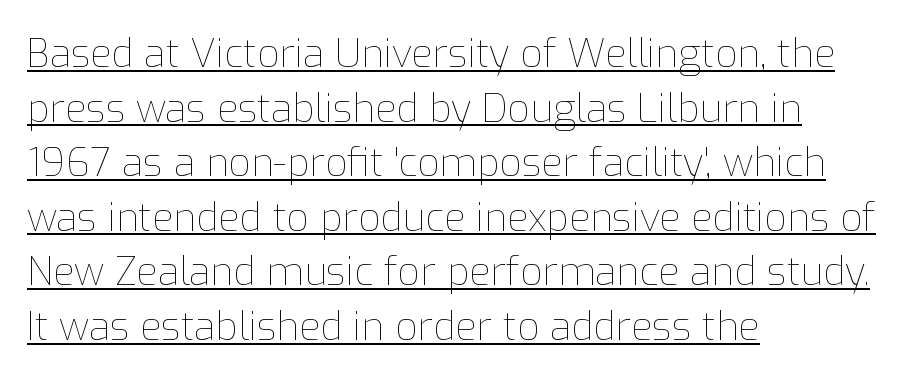
The image shows 39 px thin type, upright; set left-aligned, normal line spacing (1.4x), normal letter spacing, underlined; low stroke contrast and a medium x-height.
